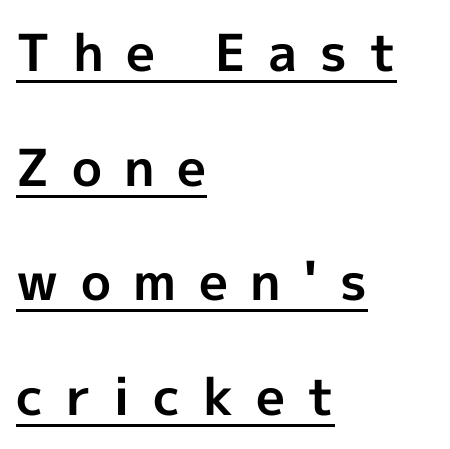
The image shows 51 px bold sans-serif type, upright; set left-aligned, loose line spacing (2.25x), unusually wide letter spacing (+0.44 em), underlined; a medium x-height.
